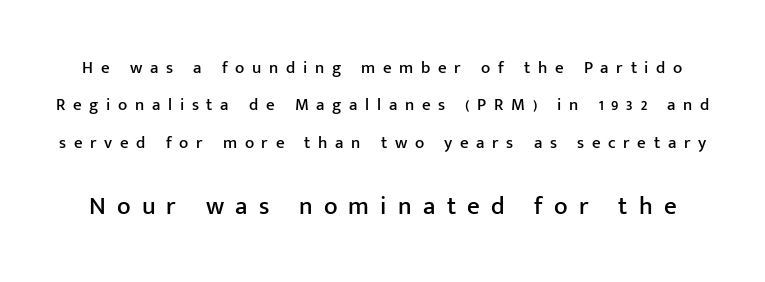
The image shows 25 px text type, upright; set loose line spacing (2.2x), unusually wide letter spacing (+0.45 em), not underlined; the second (bottom) block is 1.47x larger.
